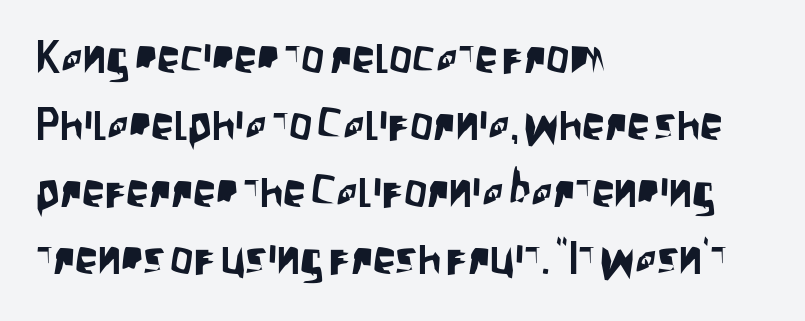
Q: Is the text italic (slanted)? A: No, it is upright.
Q: Is the typeface a serif or a sans-serif typeface? A: Sans-serif.
Q: Is the text underlined? A: No.
Q: How is the paragraph aligned? A: Left-aligned.
Q: Is the spacing between letters normal or unusually wide? A: Normal.
Q: Is the spacing between lines tight, normal or loose? A: Normal.
Q: Width (condensed, normal, or wide)? A: Condensed.
Q: Stroke contrast? A: Low.
Q: x-height? A: Large.
Q: Monospaced? A: No.
